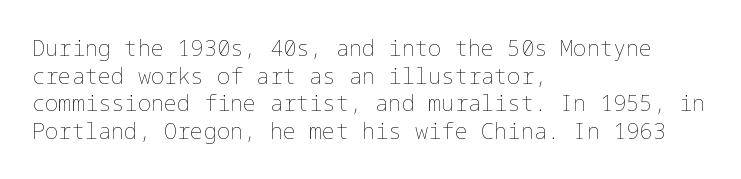
The image shows 22 px text type, upright; set left-aligned, normal line spacing (1.26x), normal letter spacing, not underlined.
